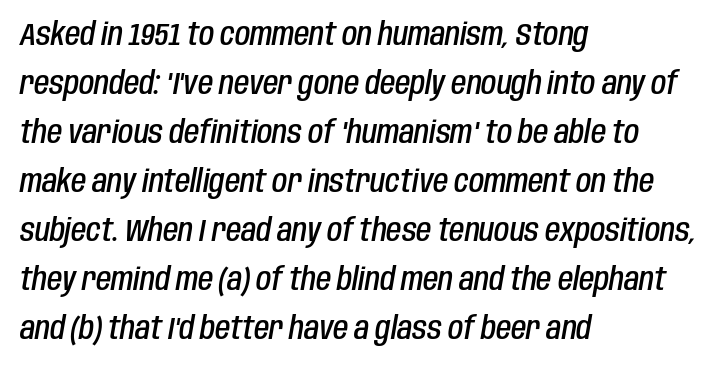
Q: Is the text bold? A: Semi-bold.
Q: Is the text italic (slanted)? A: Yes, it leans right by about 10 degrees.
Q: Is the text underlined? A: No.
Q: How is the paragraph aligned? A: Left-aligned.
Q: Is the spacing between letters normal or unusually wide? A: Normal.
Q: Is the spacing between lines tight, normal or loose? A: Normal.
Q: Width (condensed, normal, or wide)? A: Condensed.
Q: Stroke contrast? A: Low.
Q: x-height? A: Large.
Q: Monospaced? A: No.
